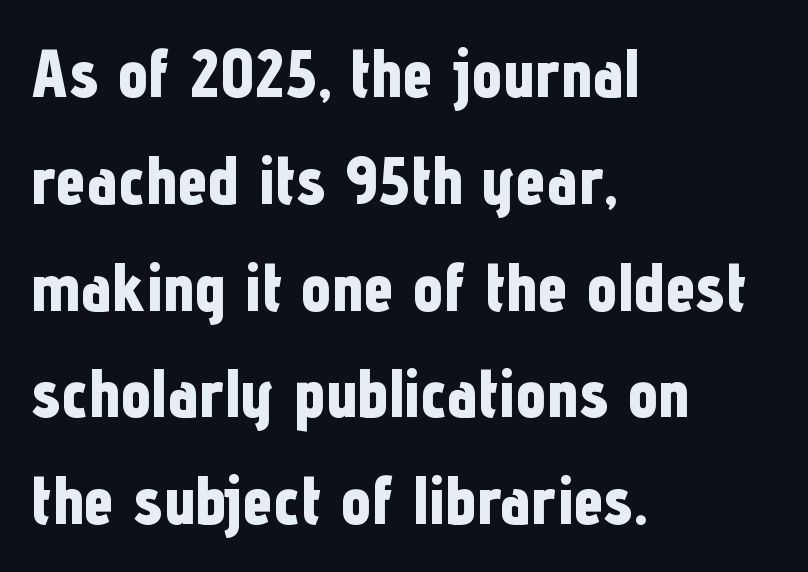
{"serif": "no", "italic": "no", "bold": "yes", "weight": "bold", "width": "condensed", "stroke_contrast": "low", "x_height": "medium", "monospaced": "no", "underline": "no", "align": "left", "line_spacing": "normal", "line_spacing_ratio": 1.57, "letter_spacing": "normal", "letter_spacing_em": 0.0, "glyph_px": 68}
